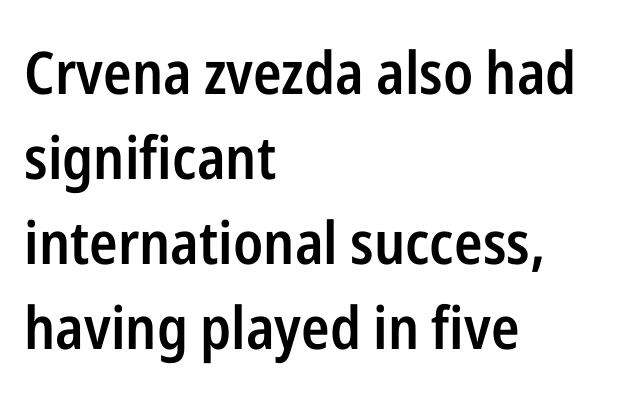
Q: Is the text bold? A: Semi-bold.
Q: Is the text italic (slanted)? A: No, it is upright.
Q: Is the typeface a serif or a sans-serif typeface? A: Sans-serif.
Q: Is the text underlined? A: No.
Q: How is the paragraph aligned? A: Left-aligned.
Q: Is the spacing between letters normal or unusually wide? A: Normal.
Q: Is the spacing between lines tight, normal or loose? A: Normal.
Q: Width (condensed, normal, or wide)? A: Condensed.
Q: Stroke contrast? A: Low.
Q: x-height? A: Medium.
Q: Monospaced? A: No.
